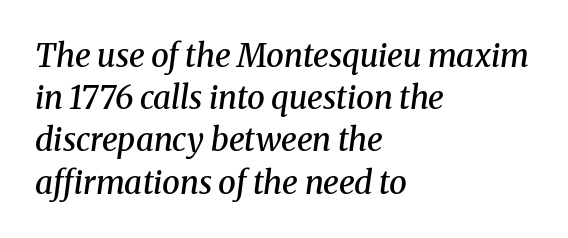
The image shows 32 px semibold serif type, italic (leaning right); set left-aligned, normal line spacing (1.32x), normal letter spacing, not underlined; medium stroke contrast and a medium x-height.
